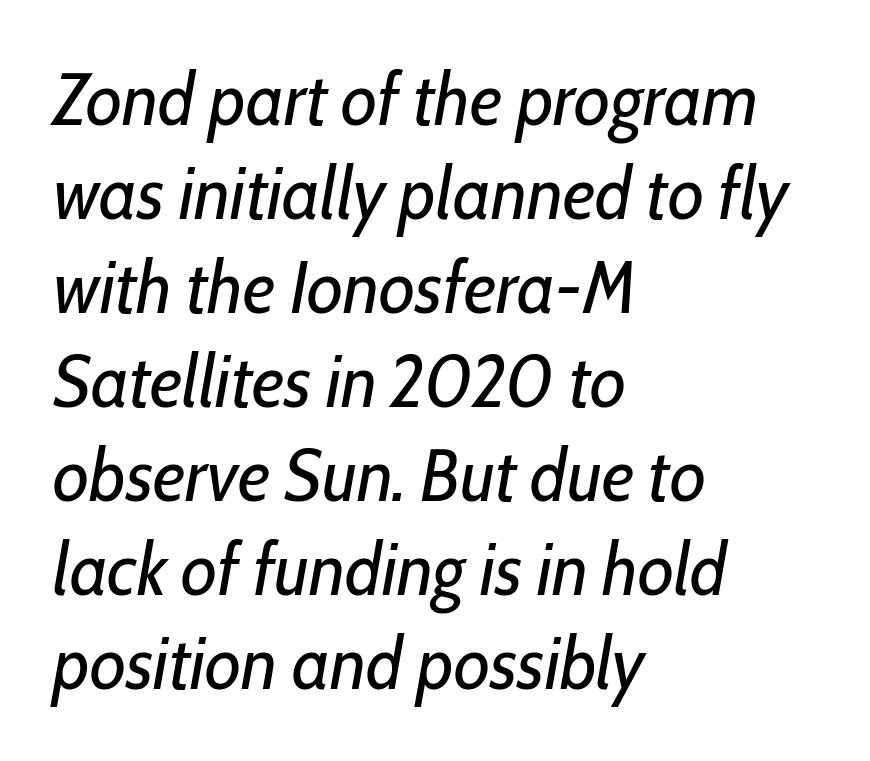
The strip under each line holds only bare page. Standard letterfit; no display-style spreading of the glyphs. Note the varied advance widths — an 'i' is clearly narrower than an 'm'. The letters are slanted; this is an italic face.
